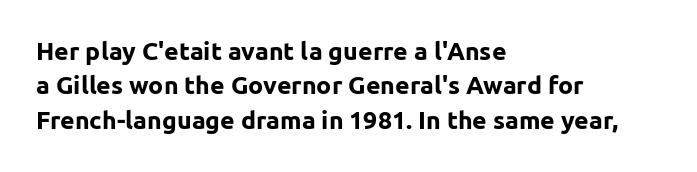
Plain, unruled lines of type. Italic: no, the glyphs are upright roman. The face used here has the dense, thick strokes of a bold. Compared with typical paragraphs, the rows here are spaced about the same. The paragraph has a hard left edge and a soft right edge. Here the glyphs are tracked normally, forming tight word shapes.
